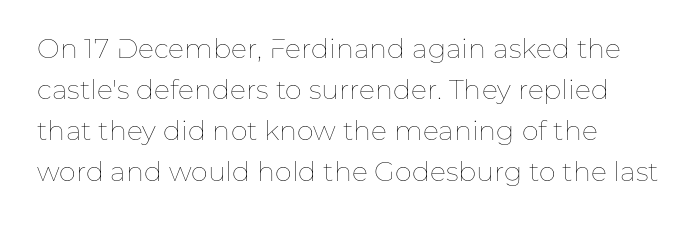
On a weight scale, this lands at 450 or below. The passage shown has conventional tracking throughout. A normal amount of white space separates one row of letters from the next. The rag falls on the right side of this text block.
